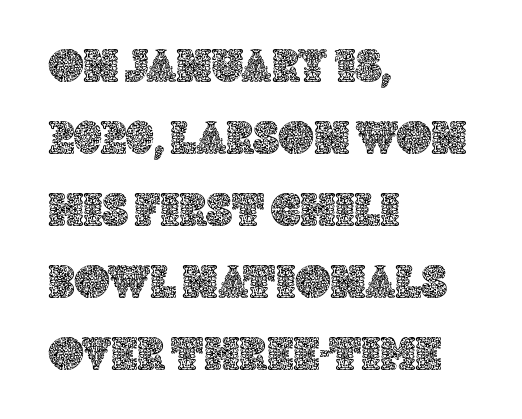
The image shows 48 px text type, upright; set left-aligned, normal line spacing (1.5x), normal letter spacing, not underlined; a large x-height.
